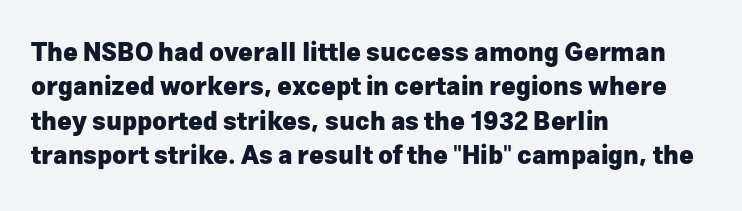
The image shows 25 px bold type, upright; set left-aligned, normal line spacing (1.38x), normal letter spacing, not underlined.
